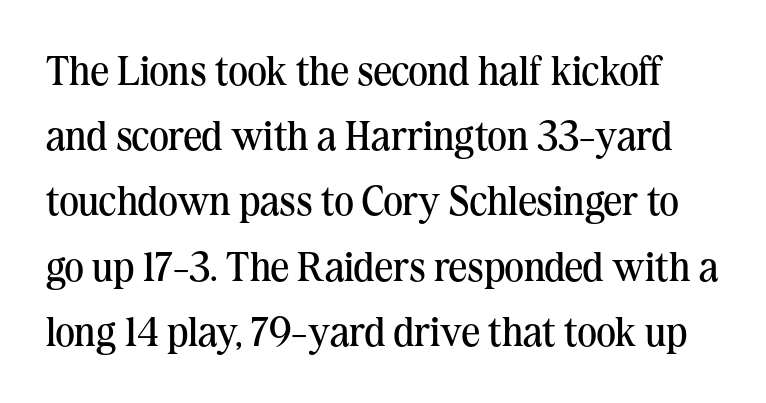
The image shows 41 px regular-weight serif type, upright; set normal line spacing (1.59x), normal letter spacing, not underlined; medium stroke contrast and a medium x-height.
